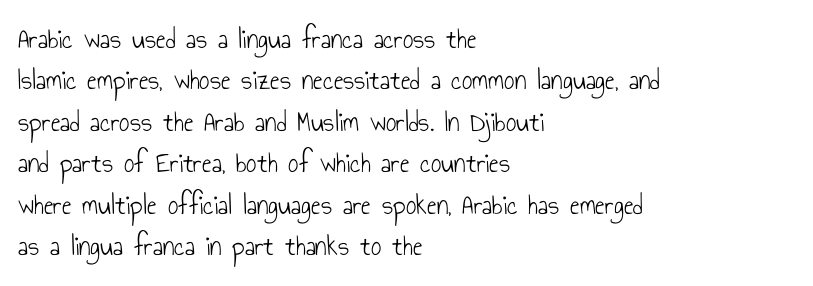
Inter-character spacing is left at the font's built-in metrics. Ink coverage per letter is moderate at most. The area under the type is left untouched. Reading down the column, the eye jumps a familiar distance to each next line. Proportional: the letters do not fall into vertical columns. The typography opts for an upright posture over an oblique one.
